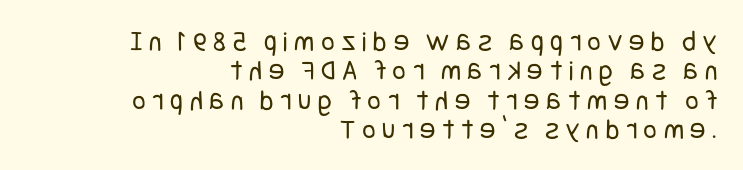
The image shows 29 px regular-weight, condensed sans-serif type, upright; set right-aligned, tight line spacing (1.01x), unusually wide letter spacing (+0.23 em), not underlined; low stroke contrast and a large x-height.
